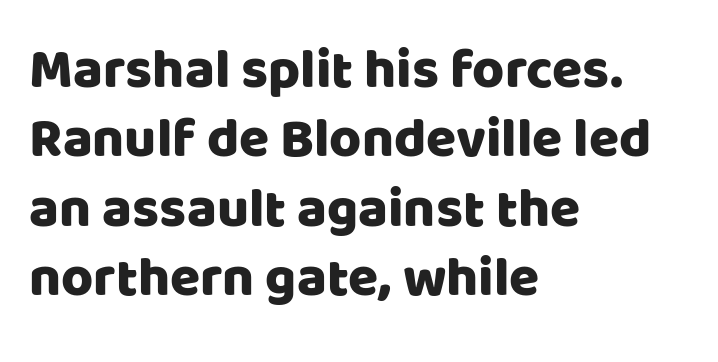
Q: Is the text italic (slanted)? A: No, it is upright.
Q: Is the typeface a serif or a sans-serif typeface? A: Sans-serif.
Q: Is the text underlined? A: No.
Q: How is the paragraph aligned? A: Left-aligned.
Q: Is the spacing between letters normal or unusually wide? A: Normal.
Q: Is the spacing between lines tight, normal or loose? A: Normal.
Q: Width (condensed, normal, or wide)? A: Normal.
Q: Stroke contrast? A: Low.
Q: x-height? A: Large.
Q: Monospaced? A: No.
